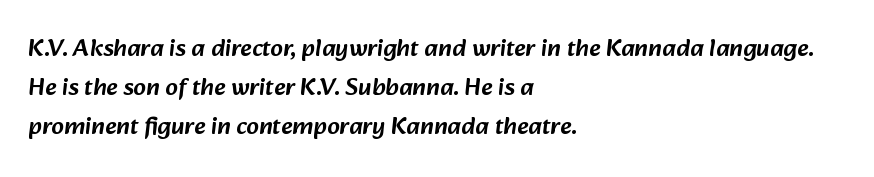
The image shows 25 px text type; set left-aligned, normal line spacing (1.56x), normal letter spacing, not underlined.
